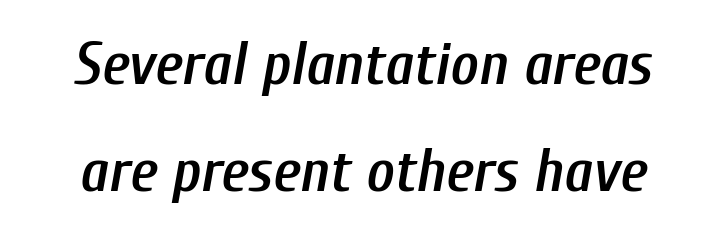
{"italic": "yes", "lean": "right", "slant_degrees": 10, "bold": "semi", "weight": "semibold", "width": "condensed", "stroke_contrast": "low", "x_height": "medium", "monospaced": "no", "underline": "no", "line_spacing_ratio": 1.79, "letter_spacing": "normal", "letter_spacing_em": 0.0, "glyph_px": 60}
